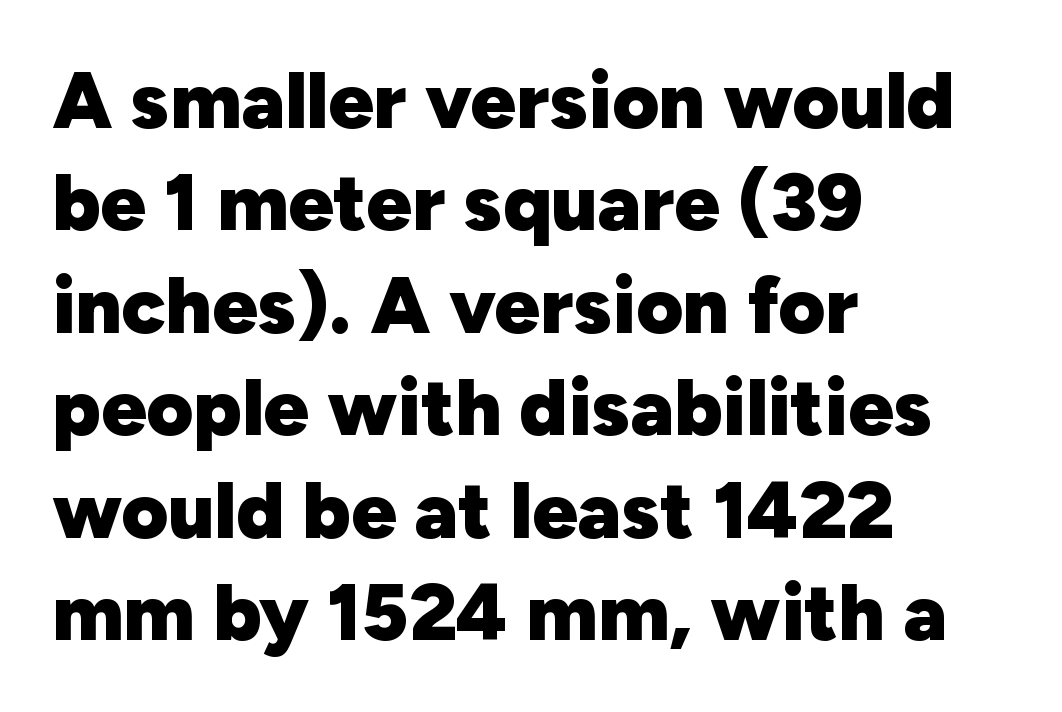
Are there feet on the stems? There aren't — it's a sans. This block has exactly the height ordinary leading produces. Note the varied advance widths — an 'i' is clearly narrower than an 'm'. Descender tails drop into unmarked territory.
